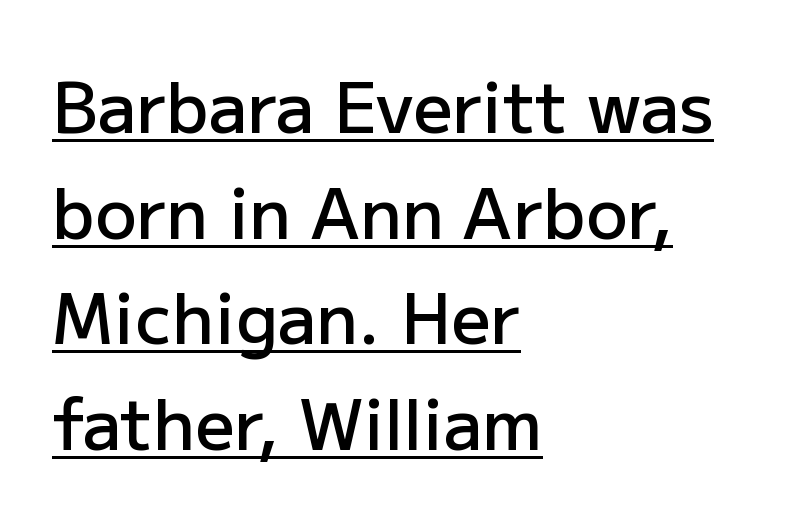
{"serif": "no", "italic": "no", "bold": "semi", "weight": "semibold", "width": "normal", "stroke_contrast": "low", "x_height": "medium", "monospaced": "no", "underline": "yes", "align": "left", "line_spacing": "normal", "line_spacing_ratio": 1.53, "letter_spacing": "normal", "letter_spacing_em": 0.0, "glyph_px": 69}
